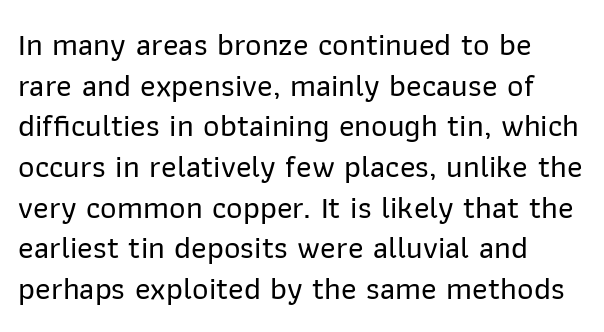
Q: Is the text italic (slanted)? A: No, it is upright.
Q: Is the typeface a serif or a sans-serif typeface? A: Sans-serif.
Q: Is the text underlined? A: No.
Q: How is the paragraph aligned? A: Left-aligned.
Q: Is the spacing between letters normal or unusually wide? A: Normal.
Q: Is the spacing between lines tight, normal or loose? A: Normal.
Q: Width (condensed, normal, or wide)? A: Normal.
Q: Stroke contrast? A: Low.
Q: x-height? A: Medium.
Q: Monospaced? A: No.
